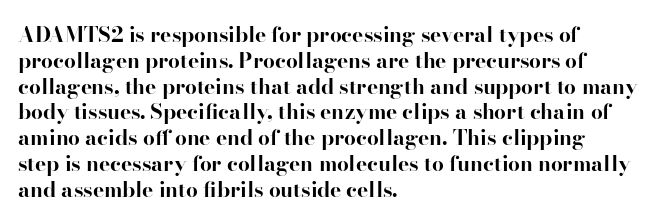
{"italic": "no", "bold": "yes", "underline": "no", "align": "left", "line_spacing_ratio": 1.23, "letter_spacing": "normal", "letter_spacing_em": 0.0, "glyph_px": 21}
